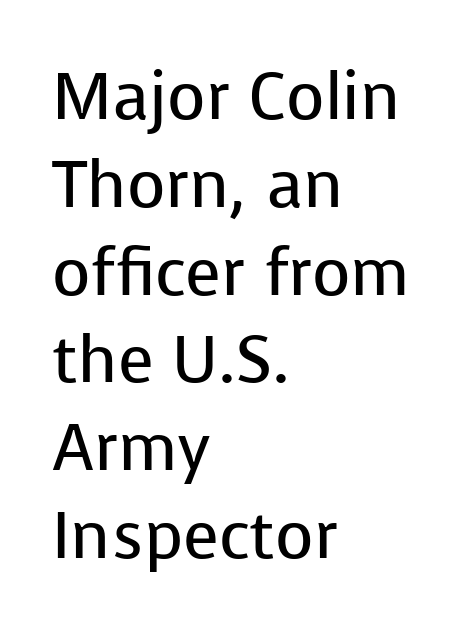
{"serif": "no", "italic": "no", "bold": "no", "weight": "regular", "width": "normal", "stroke_contrast": "low", "x_height": "medium", "monospaced": "no", "underline": "no", "align": "left", "line_spacing": "normal", "line_spacing_ratio": 1.33, "letter_spacing": "normal", "letter_spacing_em": 0.0, "glyph_px": 66}
